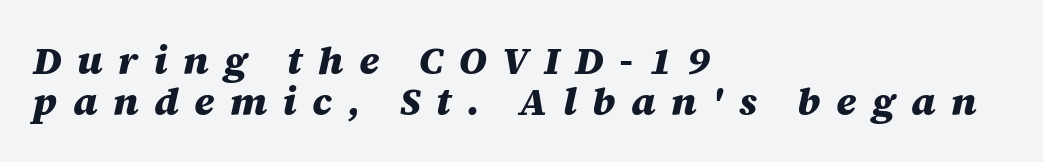
Each word looks stretched out because of the extra space between its letters. Varying glyph widths throughout — classic text-font behaviour. Regarding leading, the lines here are crowded together. No word sits above an underline. The typography opts for an oblique posture over an upright one.
